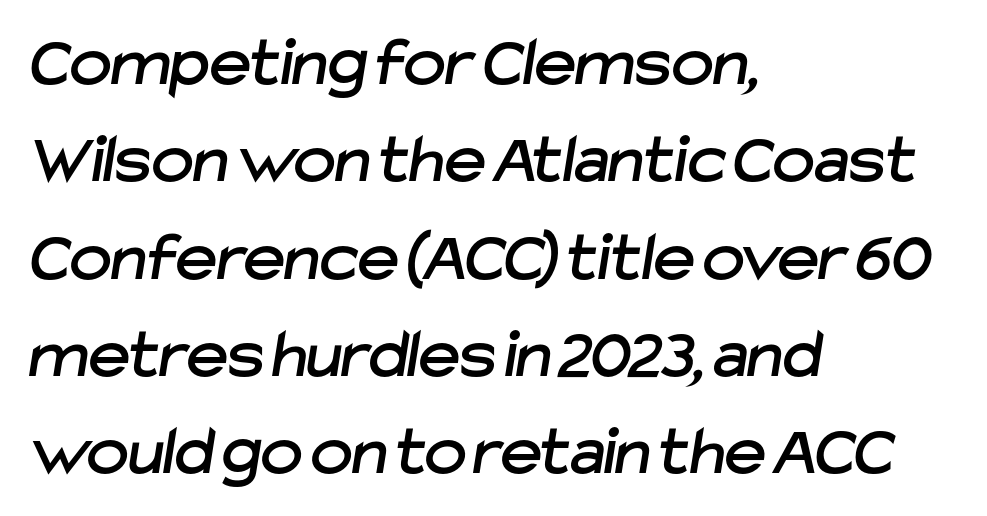
Q: Is the typeface a serif or a sans-serif typeface? A: Sans-serif.
Q: Is the text underlined? A: No.
Q: How is the paragraph aligned? A: Left-aligned.
Q: Is the spacing between letters normal or unusually wide? A: Normal.
Q: Is the spacing between lines tight, normal or loose? A: Normal.
Q: Width (condensed, normal, or wide)? A: Normal.
Q: Stroke contrast? A: Low.
Q: x-height? A: Medium.
Q: Monospaced? A: No.
